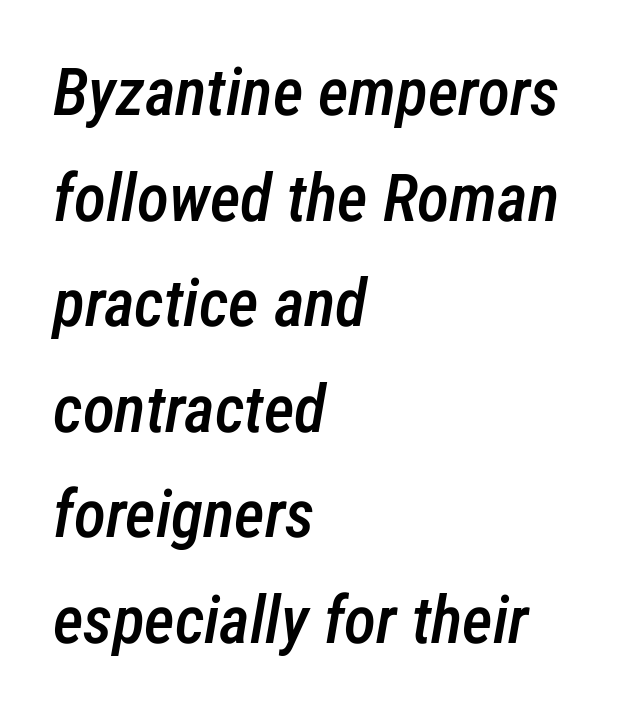
The image shows 66 px semibold, condensed type, italic (leaning right); set left-aligned, normal line spacing (1.6x), normal letter spacing, not underlined; low stroke contrast and a medium x-height.
